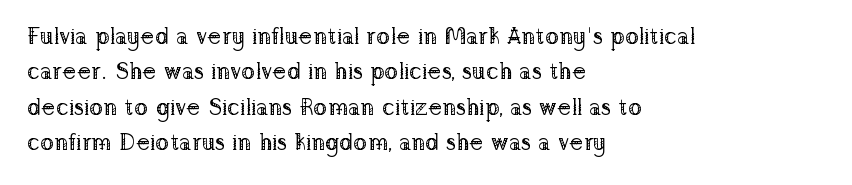
Q: Is the text bold? A: No.
Q: Is the text italic (slanted)? A: No, it is upright.
Q: Is the text underlined? A: No.
Q: How is the paragraph aligned? A: Left-aligned.
Q: Is the spacing between letters normal or unusually wide? A: Normal.
Q: Is the spacing between lines tight, normal or loose? A: Normal.
